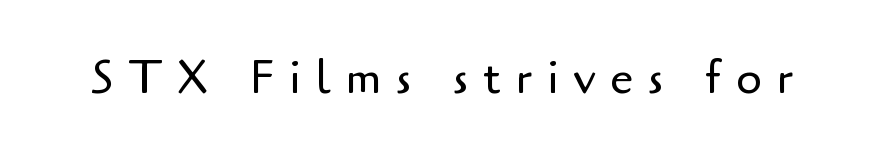
The image shows 47 px regular-weight sans-serif type, upright; set unusually wide letter spacing (+0.31 em), not underlined; low stroke contrast and a small x-height.
